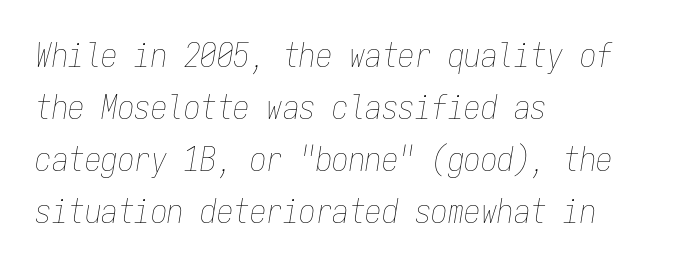
{"italic": "yes", "lean": "right", "slant_degrees": 9, "bold": "no", "weight": "thin", "width": "condensed", "stroke_contrast": "low", "x_height": "medium", "monospaced": "yes", "underline": "no", "align": "left", "line_spacing": "normal", "line_spacing_ratio": 1.58, "letter_spacing": "normal", "letter_spacing_em": 0.0, "glyph_px": 33}
